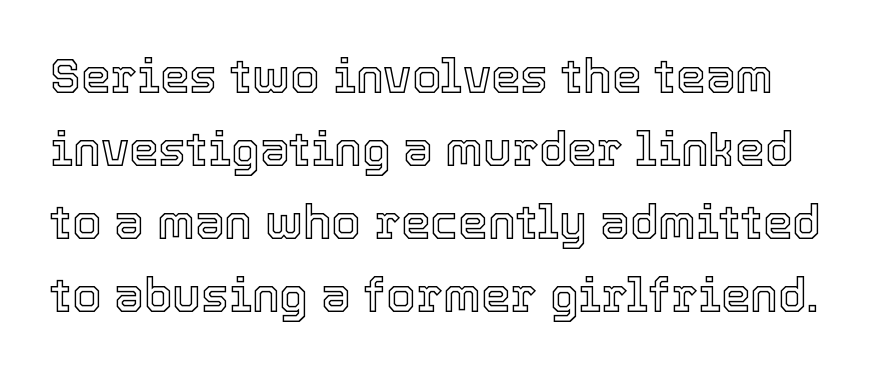
{"italic": "no", "width": "normal", "x_height": "medium", "monospaced": "no", "underline": "no", "line_spacing": "normal", "line_spacing_ratio": 1.55, "letter_spacing": "normal", "letter_spacing_em": 0.0, "glyph_px": 47}
